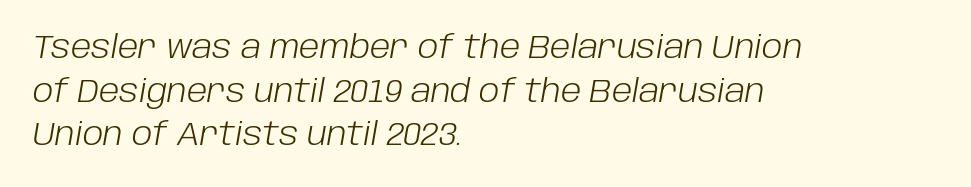
The image shows 31 px light type, italic (leaning right); set left-aligned, normal line spacing (1.41x), normal letter spacing, not underlined; low stroke contrast and a large x-height.
